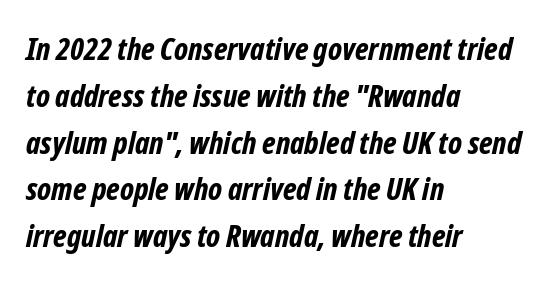
The image shows 31 px bold, condensed sans-serif type; set left-aligned, normal line spacing (1.51x), normal letter spacing, not underlined; low stroke contrast and a medium x-height.
